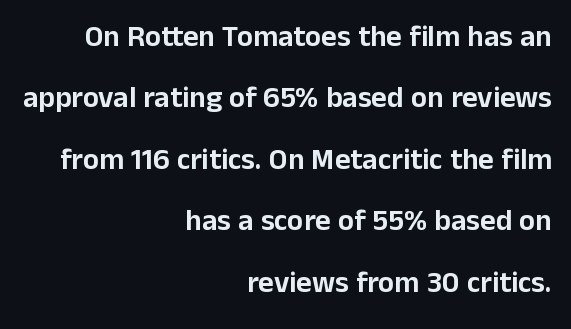
No italicization has been applied; the sample stays upright. The block of text is sparse from top to bottom, with ample space between rows. The face used here is proportionally spaced, like ordinary book or web type. Is the block centered? No — it sits flush against the right margin.
